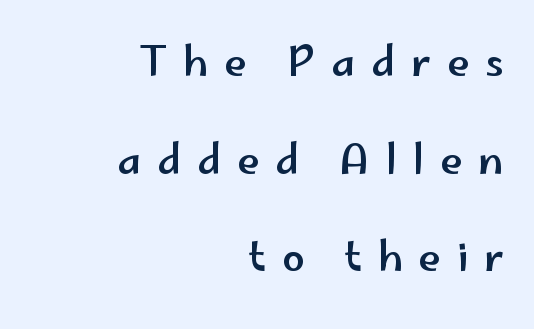
Is there much room between lines? Yes — plenty of vertical air separates them. Type without underlining. Compared with a flush-left layout, this one pins lines to the opposite, right side. When letters stand straight like this, we call the style roman or upright. The rendering inserts visible extra space after every character. Nope, no serifs anywhere on these letters.
